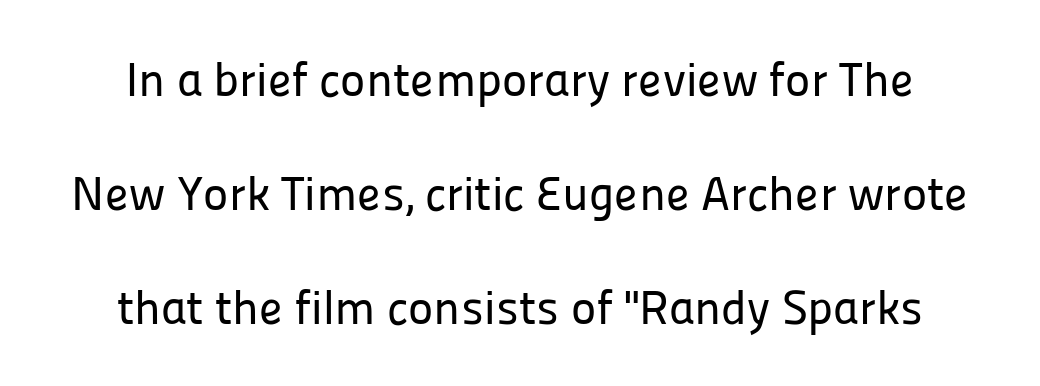
{"serif": "no", "italic": "no", "width": "normal", "stroke_contrast": "low", "x_height": "medium", "monospaced": "no", "underline": "no", "line_spacing": "loose", "line_spacing_ratio": 2.37, "letter_spacing": "normal", "letter_spacing_em": 0.0, "glyph_px": 48}
